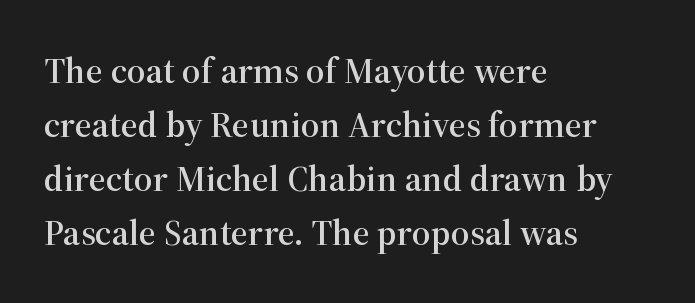
{"serif": "yes", "italic": "no", "width": "normal", "stroke_contrast": "high", "x_height": "medium", "monospaced": "no", "underline": "no", "align": "left", "line_spacing": "normal", "line_spacing_ratio": 1.46, "letter_spacing": "normal", "letter_spacing_em": 0.0, "glyph_px": 37}
